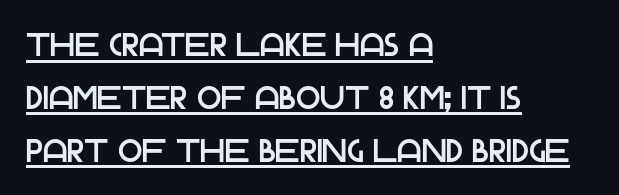
The image shows 32 px sans-serif type, upright; set left-aligned, normal line spacing (1.65x), normal letter spacing, underlined; low stroke contrast and a large x-height.
